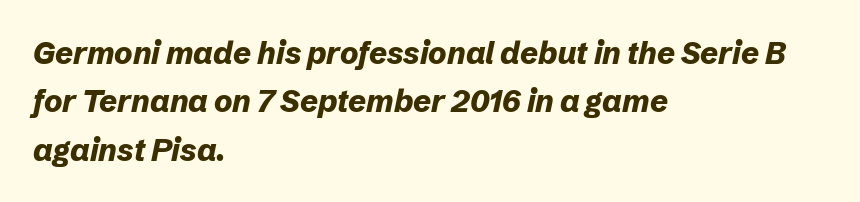
Q: Is the text bold? A: Yes.
Q: Is the text italic (slanted)? A: Yes, it leans right by about 12 degrees.
Q: Is the text underlined? A: No.
Q: How is the paragraph aligned? A: Left-aligned.
Q: Is the spacing between letters normal or unusually wide? A: Normal.
Q: Is the spacing between lines tight, normal or loose? A: Normal.
Q: Width (condensed, normal, or wide)? A: Normal.
Q: Stroke contrast? A: Low.
Q: x-height? A: Medium.
Q: Monospaced? A: No.
